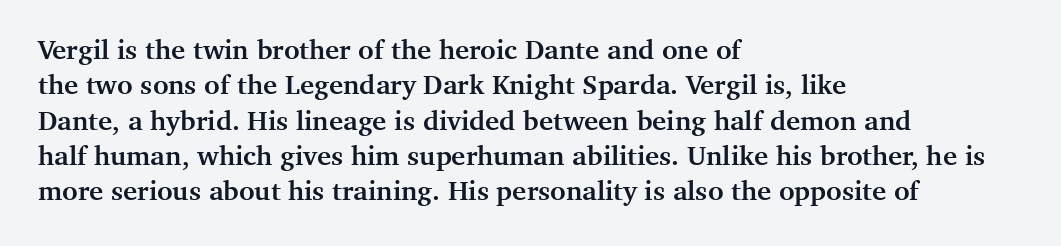
A clean baseline with only descenders dipping below it. These lines stack with their left ends in a neat column. Regular leading. Pretty heavy lettering here — definitely bold. Does extra space separate the letters? No, they use regular spacing.
